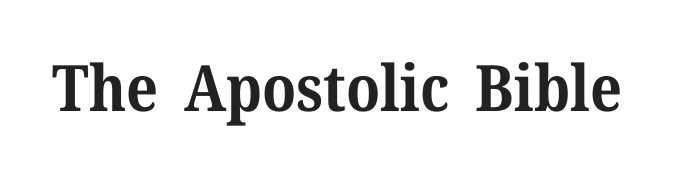
{"serif": "yes", "italic": "no", "bold": "yes", "weight": "bold", "width": "normal", "stroke_contrast": "medium", "x_height": "medium", "monospaced": "no", "underline": "no", "letter_spacing": "normal", "letter_spacing_em": 0.0, "glyph_px": 64}
